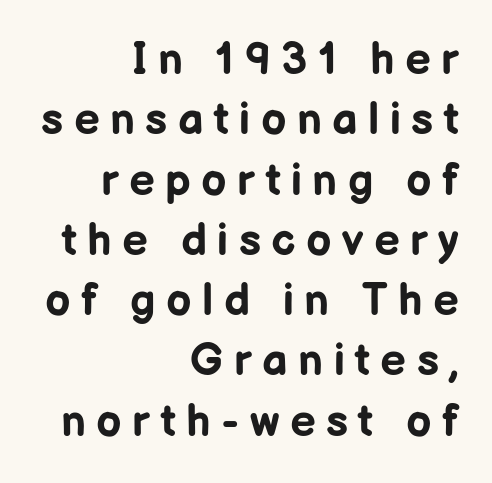
{"serif": "no", "italic": "no", "bold": "yes", "weight": "bold", "width": "normal", "stroke_contrast": "low", "x_height": "medium", "monospaced": "no", "underline": "no", "align": "right", "line_spacing": "normal", "line_spacing_ratio": 1.34, "letter_spacing": "wide", "letter_spacing_em": 0.23, "glyph_px": 45}
